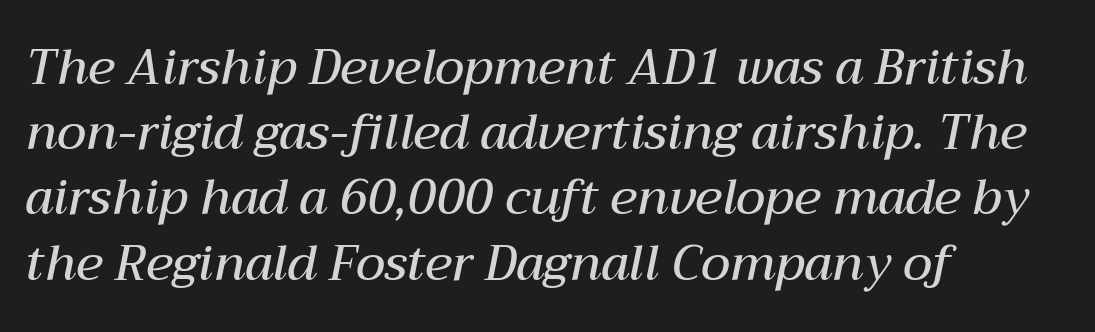
{"italic": "yes", "lean": "right", "slant_degrees": 12, "bold": "semi", "weight": "semibold", "width": "normal", "stroke_contrast": "medium", "x_height": "medium", "monospaced": "no", "underline": "no", "align": "left", "line_spacing": "normal", "line_spacing_ratio": 1.33, "letter_spacing": "normal", "letter_spacing_em": 0.0, "glyph_px": 49}
